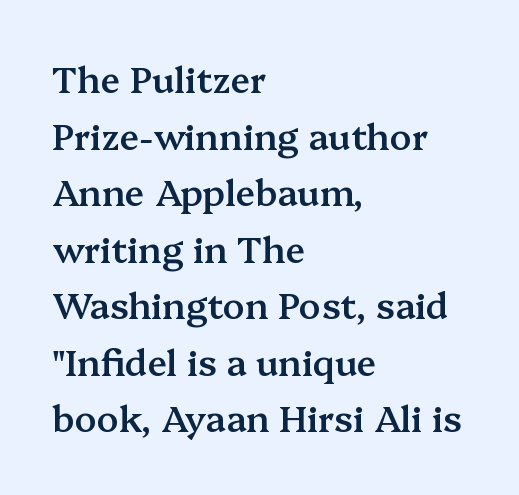
The image shows 36 px semibold serif type, upright; set left-aligned, normal line spacing (1.57x), normal letter spacing, not underlined; medium stroke contrast and a medium x-height.
